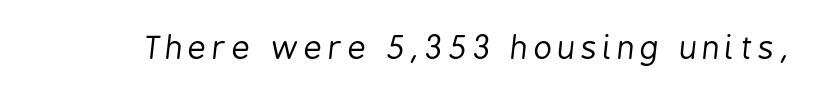
The letters advance in unequal steps, a hallmark of proportional type. The strokes carry an ordinary text weight at most. The space directly below the letters is spotless. Slanted lettering throughout.
